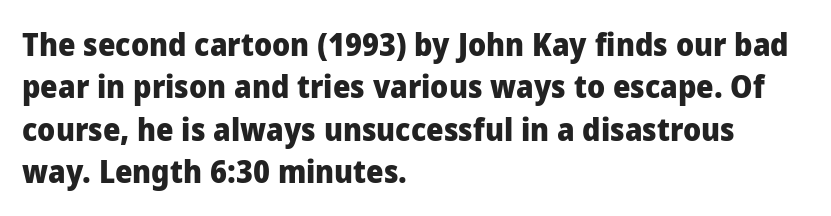
{"serif": "no", "italic": "no", "bold": "yes", "weight": "heavy", "width": "normal", "stroke_contrast": "low", "x_height": "medium", "monospaced": "no", "underline": "no", "align": "left", "line_spacing": "normal", "line_spacing_ratio": 1.37, "letter_spacing": "normal", "letter_spacing_em": 0.0, "glyph_px": 31}
